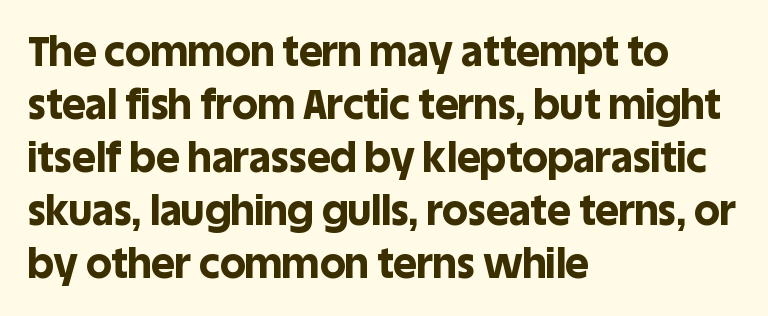
Do the characters align in a grid? No, the font is proportional. The typesetter chose a ragged-right arrangement here. Students, observe: this is what conventionally led text looks like. Between one letter and the next there's only the usual sliver of space.
